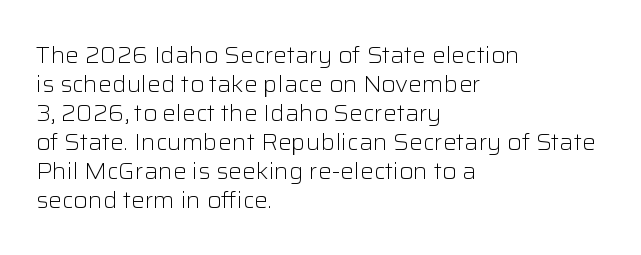
The image shows 23 px text type, upright; set left-aligned, normal line spacing (1.26x), normal letter spacing, not underlined.
